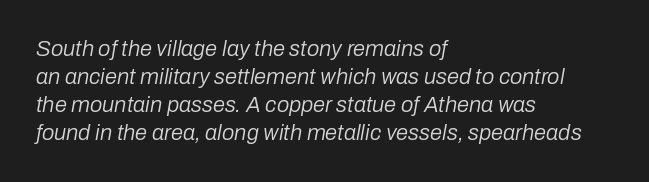
{"italic": "yes", "lean": "right", "slant_degrees": 10, "bold": "no", "underline": "no", "align": "left", "line_spacing": "normal", "line_spacing_ratio": 1.28, "letter_spacing": "normal", "letter_spacing_em": 0.0, "glyph_px": 22}
